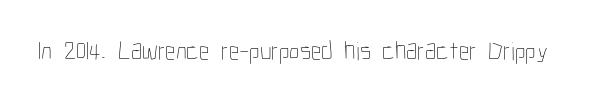
The image shows 26 px text type, upright; set normal letter spacing, not underlined.
